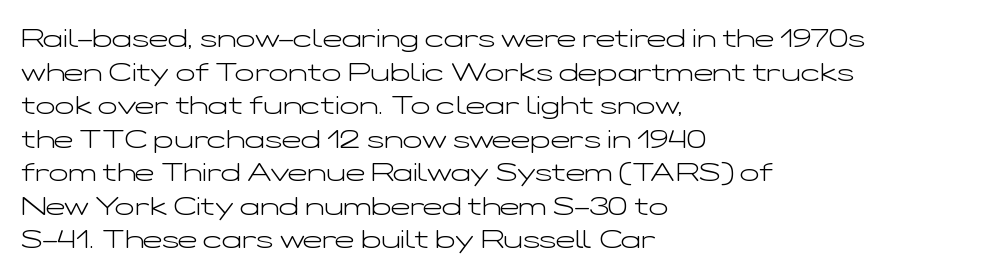
{"italic": "no", "bold": "no", "underline": "no", "align": "left", "line_spacing": "normal", "line_spacing_ratio": 1.29, "letter_spacing": "normal", "letter_spacing_em": 0.0, "glyph_px": 26}
